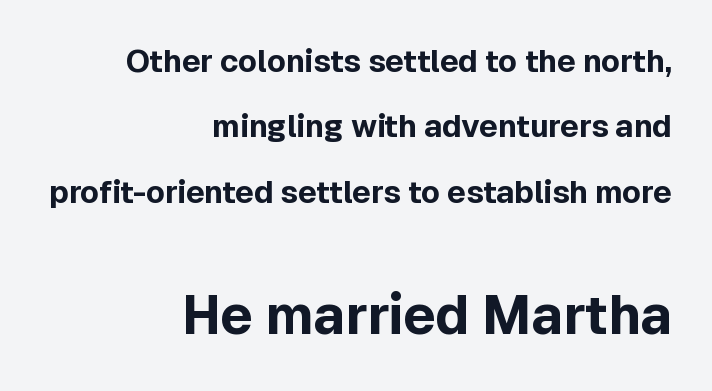
Note the varied advance widths — an 'i' is clearly narrower than an 'm'. Nobody touched the tracking dial on this one. Ordinary non-slanted type is in use. Quick note: underline off. Note: smaller setting up top, larger setting below.
